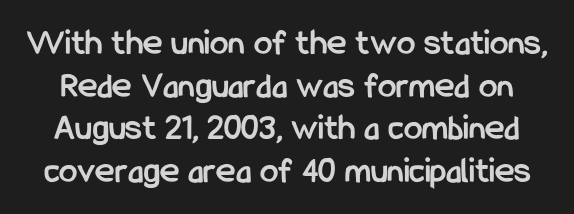
{"serif": "no", "italic": "no", "bold": "yes", "weight": "semibold", "width": "condensed", "stroke_contrast": "low", "x_height": "medium", "monospaced": "no", "underline": "no", "line_spacing": "tight", "line_spacing_ratio": 1.15, "letter_spacing": "normal", "letter_spacing_em": 0.0, "glyph_px": 37}
